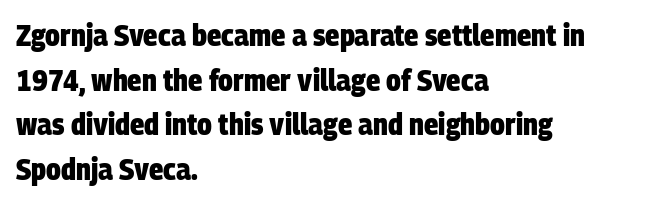
Q: Is the text bold? A: Yes.
Q: Is the typeface a serif or a sans-serif typeface? A: Sans-serif.
Q: Is the text underlined? A: No.
Q: How is the paragraph aligned? A: Left-aligned.
Q: Is the spacing between letters normal or unusually wide? A: Normal.
Q: Is the spacing between lines tight, normal or loose? A: Normal.
Q: Width (condensed, normal, or wide)? A: Condensed.
Q: Stroke contrast? A: Low.
Q: x-height? A: Large.
Q: Monospaced? A: No.
